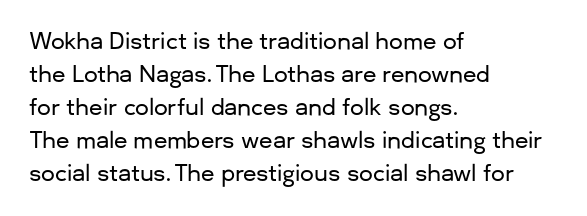
The image shows 22 px text type, upright; set left-aligned, normal line spacing (1.5x), normal letter spacing, not underlined.
